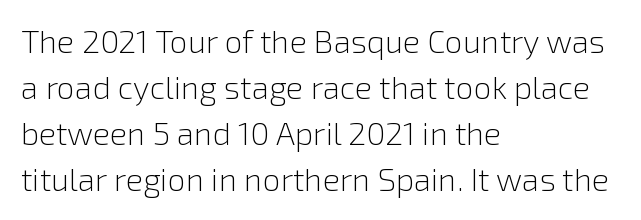
Weight: regular or lighter. Normally led — the rows are evenly, conventionally spaced. Nothing sits at the stroke ends, so this counts as sans-serif. How are the letters spaced? Ordinarily, with no added tracking. Looks like regular typesetting: each glyph gets only the width it needs. Rule under the text: the space is simply empty.
